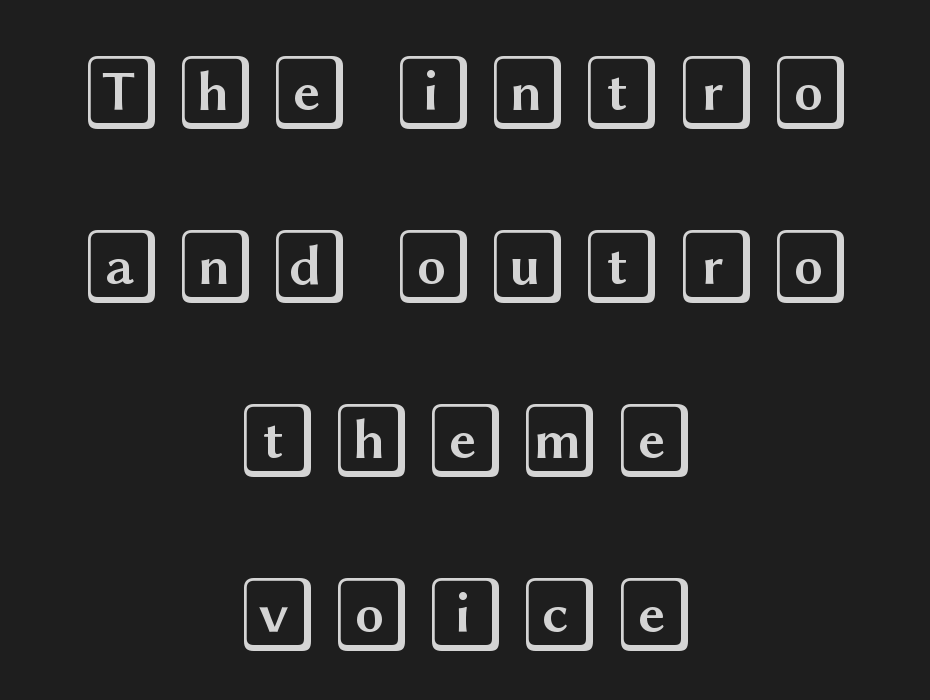
The axis of the letterforms is exactly vertical. Line spacing here is loose. Rule under the text: the space is simply empty. One-word summary of the alignment: center.
